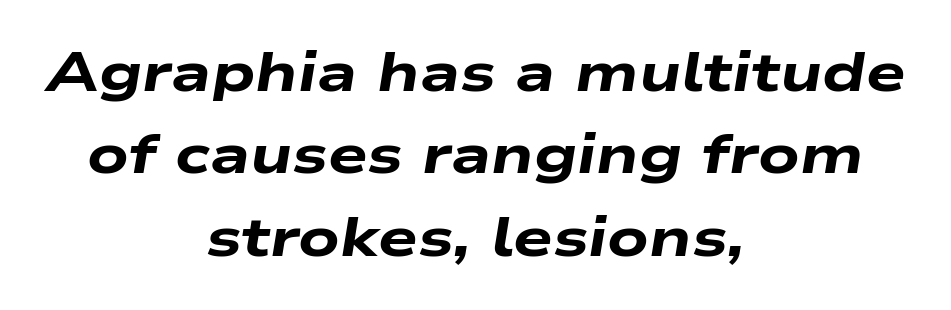
The image shows 56 px heavy, wide type, italic (leaning right); set centered, normal line spacing (1.47x), normal letter spacing, not underlined; low stroke contrast and a medium x-height.
